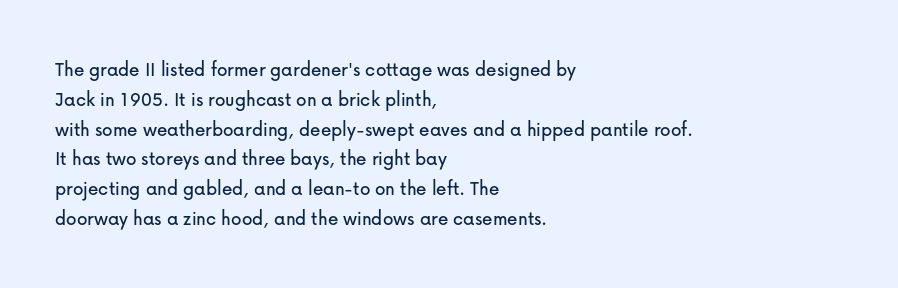
Q: Is the text italic (slanted)? A: No, it is upright.
Q: Is the text underlined? A: No.
Q: How is the paragraph aligned? A: Left-aligned.
Q: Is the spacing between letters normal or unusually wide? A: Normal.
Q: Is the spacing between lines tight, normal or loose? A: Normal.
